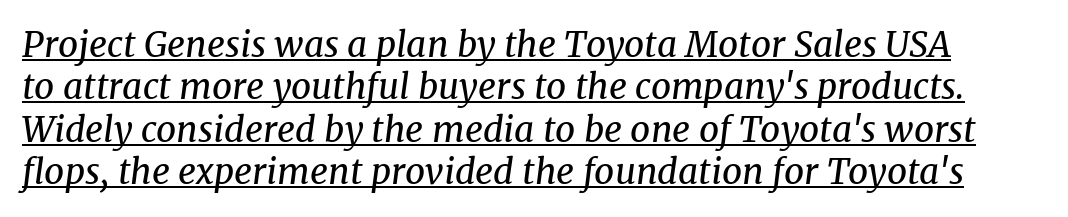
Q: Is the text bold? A: No.
Q: Is the text italic (slanted)? A: Yes, it leans right by about 8 degrees.
Q: Is the typeface a serif or a sans-serif typeface? A: Serif.
Q: Is the text underlined? A: Yes.
Q: Is the spacing between letters normal or unusually wide? A: Normal.
Q: Width (condensed, normal, or wide)? A: Normal.
Q: Stroke contrast? A: Medium.
Q: x-height? A: Medium.
Q: Monospaced? A: No.
